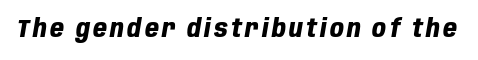
The strokes are fattened all the way to bold. The axis of the letterforms is tilted away from vertical. No word sits above an underline.
